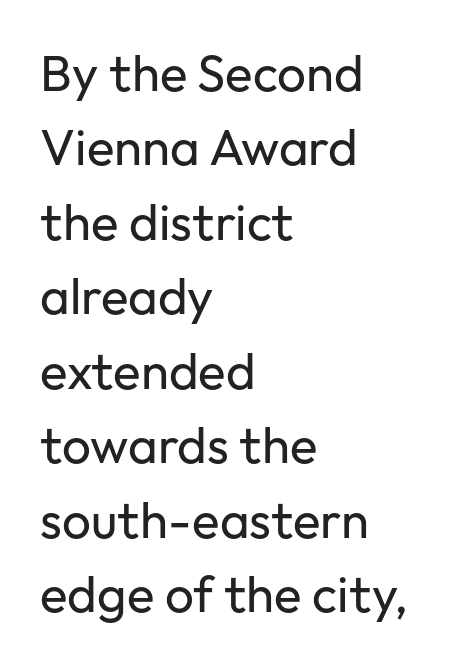
{"serif": "no", "italic": "no", "bold": "no", "weight": "regular", "width": "normal", "stroke_contrast": "low", "x_height": "medium", "monospaced": "no", "underline": "no", "align": "left", "line_spacing": "normal", "line_spacing_ratio": 1.46, "letter_spacing": "normal", "letter_spacing_em": 0.0, "glyph_px": 51}
